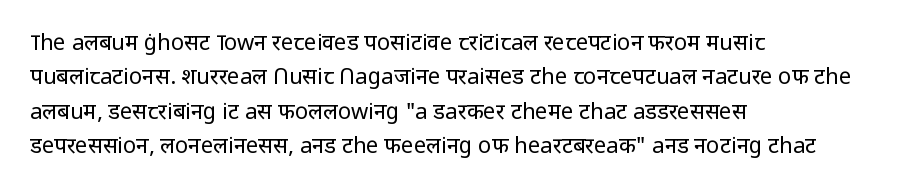
The image shows 22 px text type, upright; set left-aligned, normal line spacing (1.56x), normal letter spacing, not underlined.
